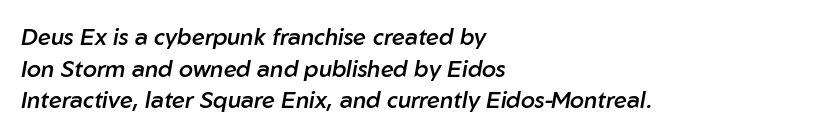
{"italic": "yes", "lean": "right", "slant_degrees": 10, "bold": "semi", "underline": "no", "align": "left", "line_spacing": "normal", "line_spacing_ratio": 1.38, "letter_spacing": "normal", "letter_spacing_em": 0.0, "glyph_px": 23}
